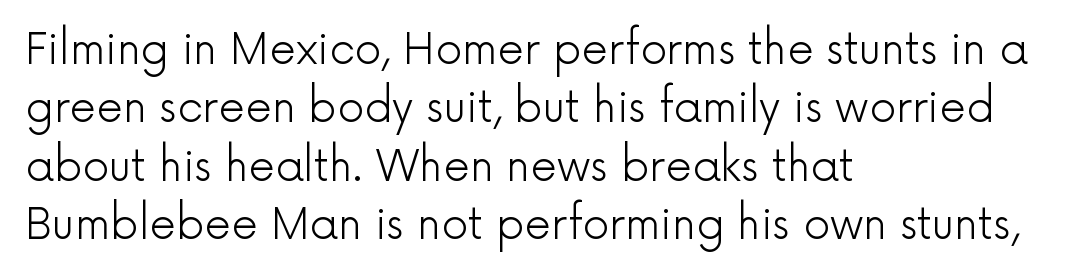
{"serif": "no", "italic": "no", "bold": "no", "weight": "light", "width": "normal", "x_height": "medium", "monospaced": "no", "underline": "no", "align": "left", "line_spacing": "normal", "line_spacing_ratio": 1.39, "letter_spacing": "normal", "letter_spacing_em": 0.0, "glyph_px": 42}
